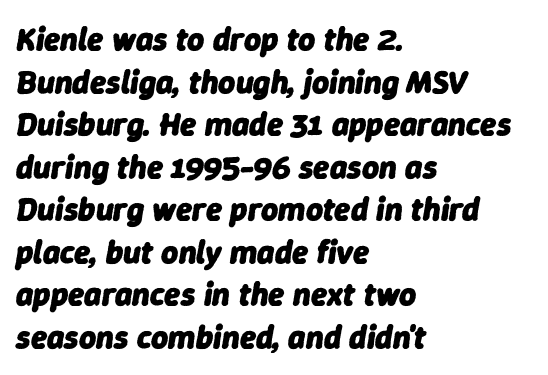
Q: Is the text bold? A: Yes.
Q: Is the text italic (slanted)? A: Yes, it leans right by about 9 degrees.
Q: Is the text underlined? A: No.
Q: How is the paragraph aligned? A: Left-aligned.
Q: Is the spacing between letters normal or unusually wide? A: Normal.
Q: Is the spacing between lines tight, normal or loose? A: Normal.
Q: Width (condensed, normal, or wide)? A: Normal.
Q: Stroke contrast? A: Low.
Q: x-height? A: Medium.
Q: Monospaced? A: No.
